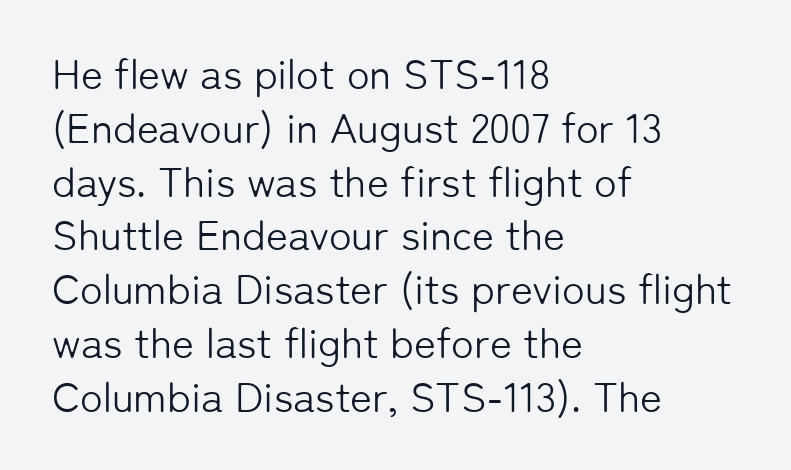
Q: Is the text bold? A: No.
Q: Is the text italic (slanted)? A: No, it is upright.
Q: Is the typeface a serif or a sans-serif typeface? A: Sans-serif.
Q: Is the text underlined? A: No.
Q: How is the paragraph aligned? A: Left-aligned.
Q: Is the spacing between letters normal or unusually wide? A: Normal.
Q: Is the spacing between lines tight, normal or loose? A: Normal.
Q: Width (condensed, normal, or wide)? A: Normal.
Q: Stroke contrast? A: Low.
Q: x-height? A: Medium.
Q: Monospaced? A: No.
